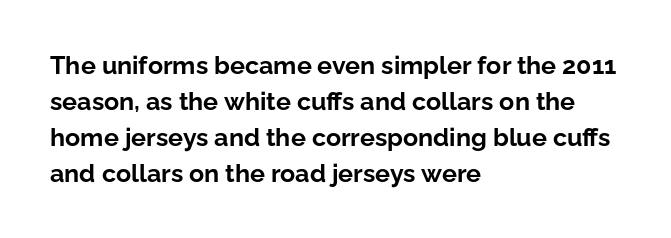
Nope, not italic — everything's standing straight. A normal amount of white space separates one row of letters from the next. Pretty heavy lettering here — definitely bold. Line starts are locked; line ends wander. Tracking here is standard; glyphs follow each other at the usual distance. Decoration check: the copy has no underline.
